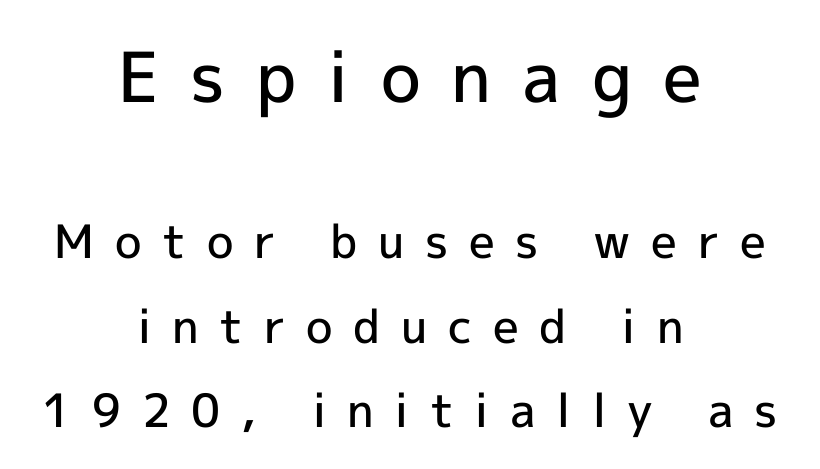
The image shows 69 px semibold sans-serif type, upright; set centered, line spacing 1.83x, unusually wide letter spacing (+0.45 em), not underlined; the first (top) block is 1.5x larger; a medium x-height.
